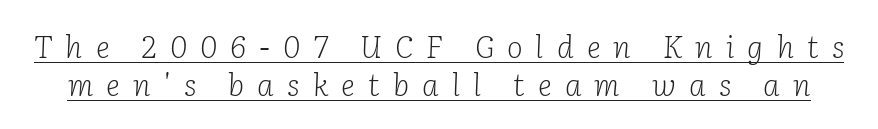
Q: Is the text bold? A: No.
Q: Is the text italic (slanted)? A: Yes, it leans right by about 2 degrees.
Q: Is the typeface a serif or a sans-serif typeface? A: Serif.
Q: Is the text underlined? A: Yes.
Q: Is the spacing between letters normal or unusually wide? A: Unusually wide.
Q: Is the spacing between lines tight, normal or loose? A: Normal.
Q: Width (condensed, normal, or wide)? A: Normal.
Q: Stroke contrast? A: Low.
Q: x-height? A: Medium.
Q: Monospaced? A: No.
